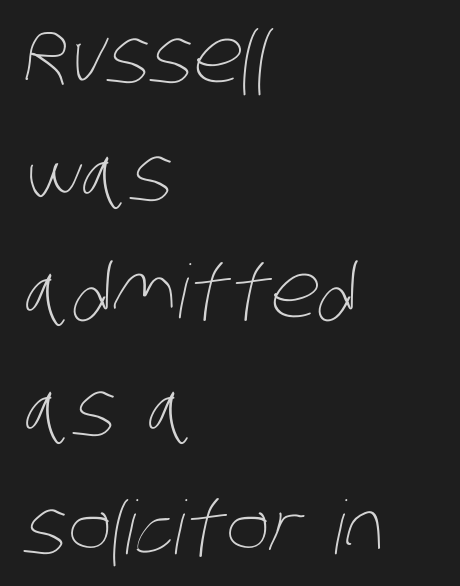
{"bold": "no", "weight": "thin", "width": "condensed", "stroke_contrast": "low", "x_height": "large", "monospaced": "no", "underline": "no", "align": "left", "line_spacing": "normal", "line_spacing_ratio": 1.59, "letter_spacing": "normal", "letter_spacing_em": 0.0, "glyph_px": 74}
